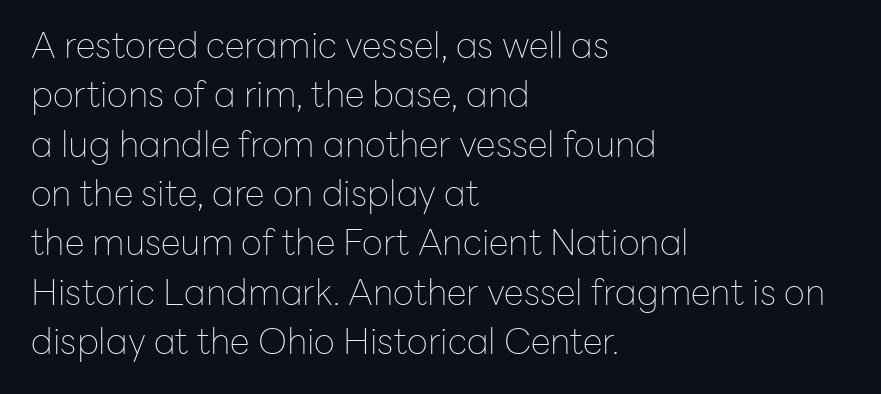
{"serif": "no", "italic": "no", "bold": "no", "weight": "thin", "width": "normal", "stroke_contrast": "low", "x_height": "medium", "monospaced": "no", "underline": "no", "align": "left", "line_spacing": "normal", "line_spacing_ratio": 1.37, "letter_spacing": "normal", "letter_spacing_em": 0.0, "glyph_px": 36}
